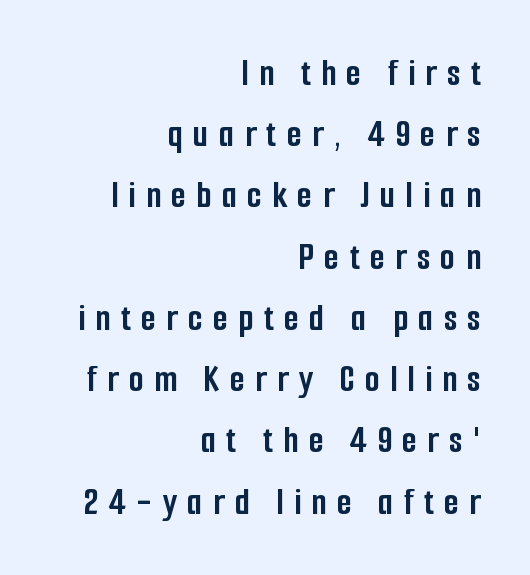
Q: Is the text bold? A: Yes.
Q: Is the text italic (slanted)? A: No, it is upright.
Q: Is the typeface a serif or a sans-serif typeface? A: Sans-serif.
Q: Is the text underlined? A: No.
Q: How is the paragraph aligned? A: Right-aligned.
Q: Is the spacing between letters normal or unusually wide? A: Unusually wide.
Q: Is the spacing between lines tight, normal or loose? A: Normal.
Q: Width (condensed, normal, or wide)? A: Condensed.
Q: Stroke contrast? A: Low.
Q: x-height? A: Medium.
Q: Monospaced? A: No.
